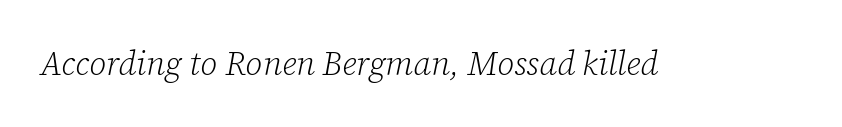
{"serif": "yes", "italic": "yes", "lean": "right", "slant_degrees": 12, "bold": "no", "weight": "light", "width": "normal", "stroke_contrast": "low", "x_height": "medium", "monospaced": "no", "underline": "no", "letter_spacing": "normal", "letter_spacing_em": 0.0, "glyph_px": 33}
